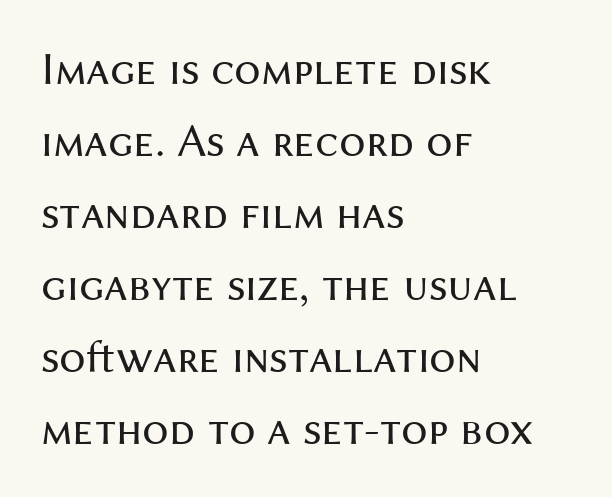
In terms of letterform style, serifs are entirely absent. This rendering features lettering with no underline. These lines were composed using upright roman letters. What's the leading like? Ordinary, nothing unusual.
